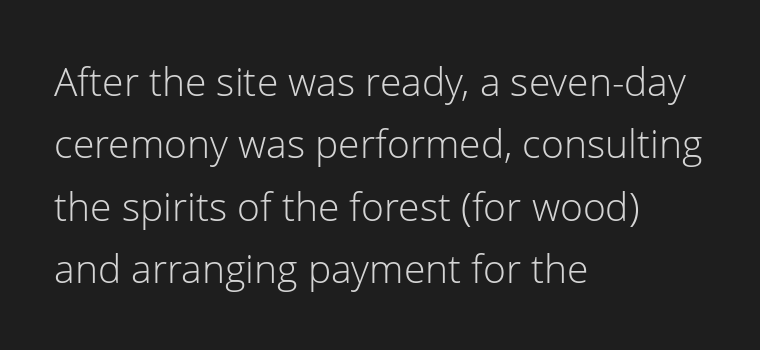
{"serif": "no", "italic": "no", "bold": "no", "weight": "light", "width": "normal", "stroke_contrast": "low", "x_height": "medium", "monospaced": "no", "underline": "no", "align": "left", "line_spacing": "normal", "line_spacing_ratio": 1.6, "letter_spacing": "normal", "letter_spacing_em": 0.0, "glyph_px": 39}
